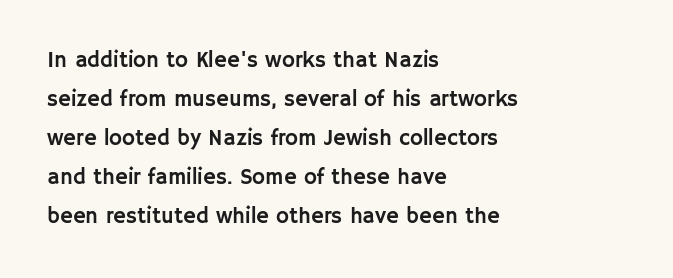
The image shows 22 px text type, upright; set left-aligned, line spacing 1.77x, normal letter spacing, not underlined.
